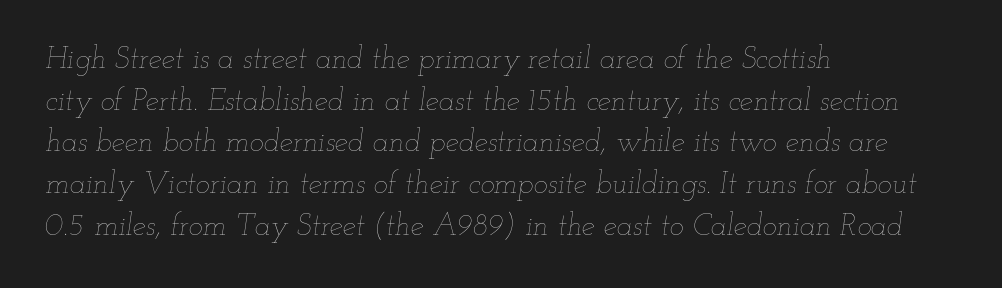
{"italic": "yes", "lean": "right", "slant_degrees": 12, "bold": "no", "weight": "thin", "width": "wide", "stroke_contrast": "low", "x_height": "small", "monospaced": "no", "underline": "no", "align": "left", "line_spacing": "normal", "line_spacing_ratio": 1.39, "letter_spacing": "normal", "letter_spacing_em": 0.0, "glyph_px": 30}
